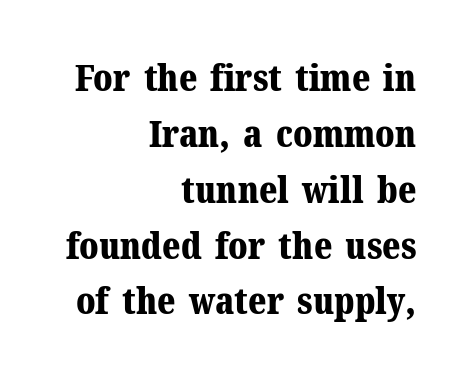
Style check: upright. How heavy is the stroke? Heavy — this is a bold. Serif or sans? Serif — the stroke terminals have little feet. Beneath every word, the page is bare.
